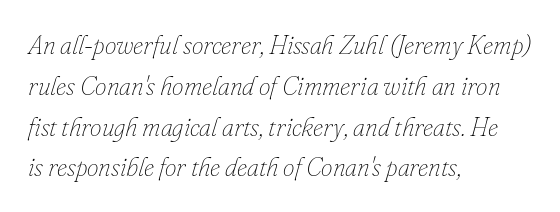
Q: Is the text bold? A: No.
Q: Is the text italic (slanted)? A: Yes, it leans right by about 16 degrees.
Q: Is the text underlined? A: No.
Q: How is the paragraph aligned? A: Left-aligned.
Q: Is the spacing between letters normal or unusually wide? A: Normal.
Q: Is the spacing between lines tight, normal or loose? A: Normal.
